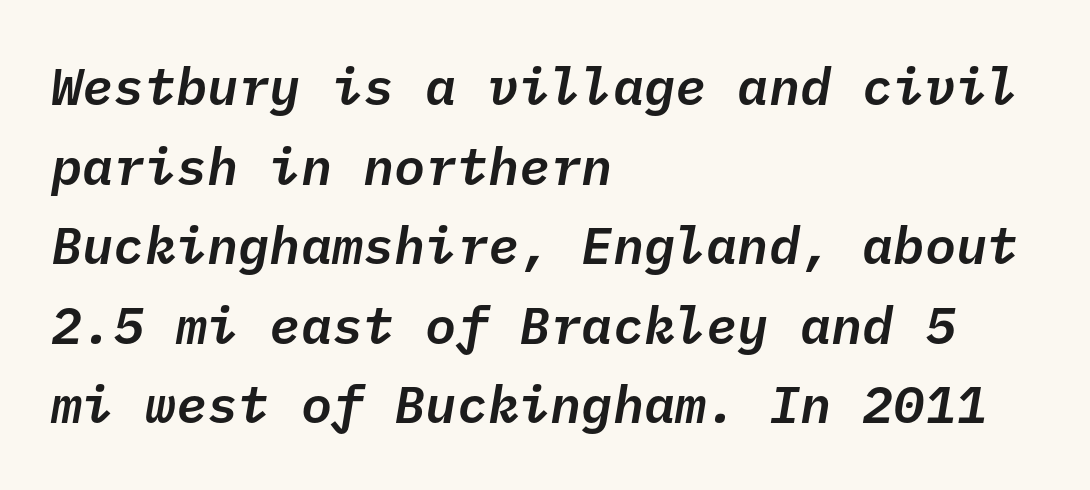
{"italic": "yes", "lean": "right", "slant_degrees": 10, "width": "normal", "stroke_contrast": "low", "x_height": "medium", "monospaced": "yes", "underline": "no", "align": "left", "line_spacing": "normal", "line_spacing_ratio": 1.53, "letter_spacing": "normal", "letter_spacing_em": 0.0, "glyph_px": 52}
